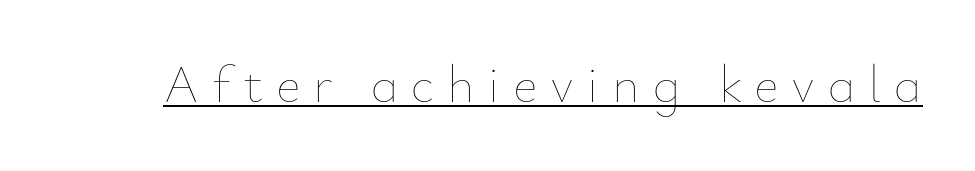
Q: Is the text bold? A: No.
Q: Is the text italic (slanted)? A: No, it is upright.
Q: Is the text underlined? A: Yes.
Q: Is the spacing between letters normal or unusually wide? A: Unusually wide.
Q: Width (condensed, normal, or wide)? A: Normal.
Q: Stroke contrast? A: Low.
Q: x-height? A: Small.
Q: Monospaced? A: No.
